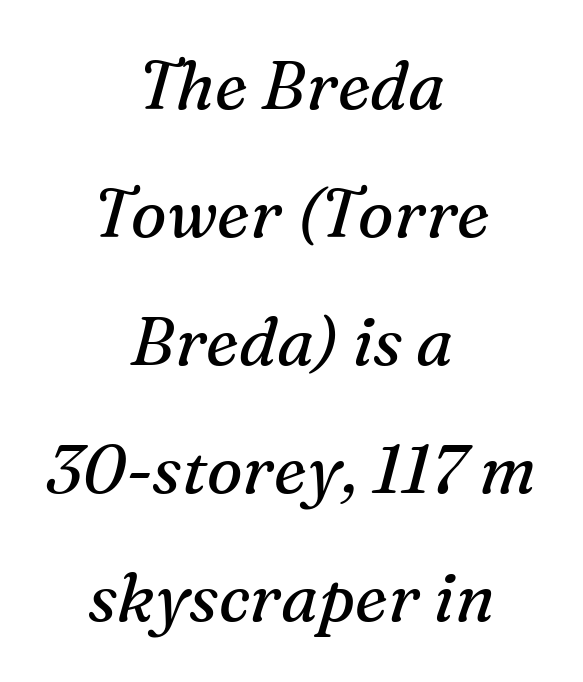
A student would call this center alignment; a typographer would say set centered. Italic? Definitely — the glyphs are oblique. How would I describe the line gaps? Wide and relaxed. Think standard paragraph weight, or any step lighter than that. A typesetter would call this zero additional tracking. Each letter keeps its own natural width here, so spacing adapts to shape.
